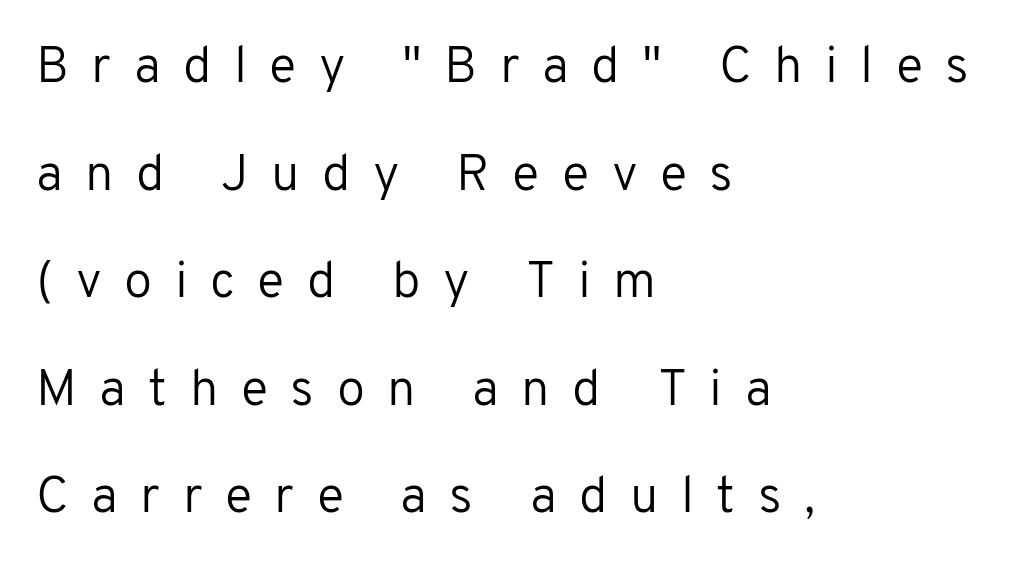
The image shows 51 px regular-weight sans-serif type, upright; set left-aligned, loose line spacing (2.11x), unusually wide letter spacing (+0.44 em), not underlined; low stroke contrast and a medium x-height.
